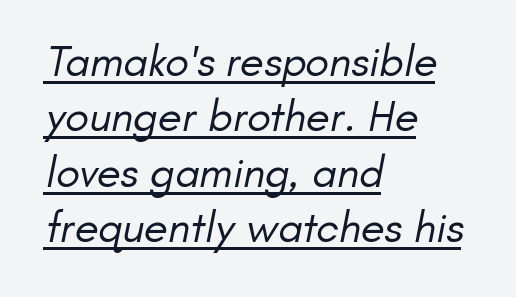
The image shows 44 px regular-weight sans-serif type; set left-aligned, normal line spacing (1.26x), normal letter spacing, underlined; low stroke contrast and a small x-height.
